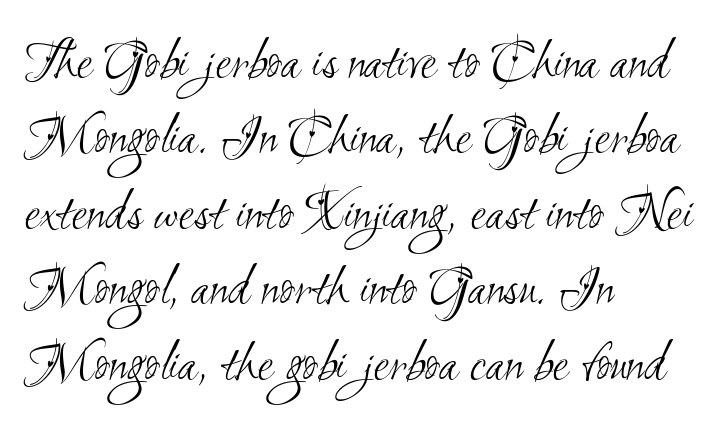
Q: Is the text bold? A: No.
Q: Is the typeface a serif or a sans-serif typeface? A: Sans-serif.
Q: Is the text underlined? A: No.
Q: How is the paragraph aligned? A: Left-aligned.
Q: Is the spacing between letters normal or unusually wide? A: Normal.
Q: Is the spacing between lines tight, normal or loose? A: Normal.
Q: Width (condensed, normal, or wide)? A: Condensed.
Q: Stroke contrast? A: Medium.
Q: x-height? A: Small.
Q: Monospaced? A: No.
